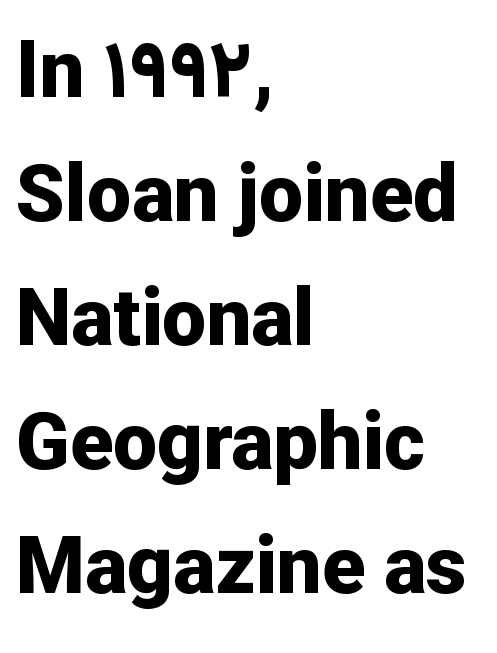
{"serif": "no", "italic": "no", "bold": "yes", "weight": "bold", "width": "normal", "stroke_contrast": "low", "x_height": "medium", "monospaced": "no", "underline": "no", "align": "left", "line_spacing": "normal", "line_spacing_ratio": 1.57, "letter_spacing": "normal", "letter_spacing_em": 0.0, "glyph_px": 79}
